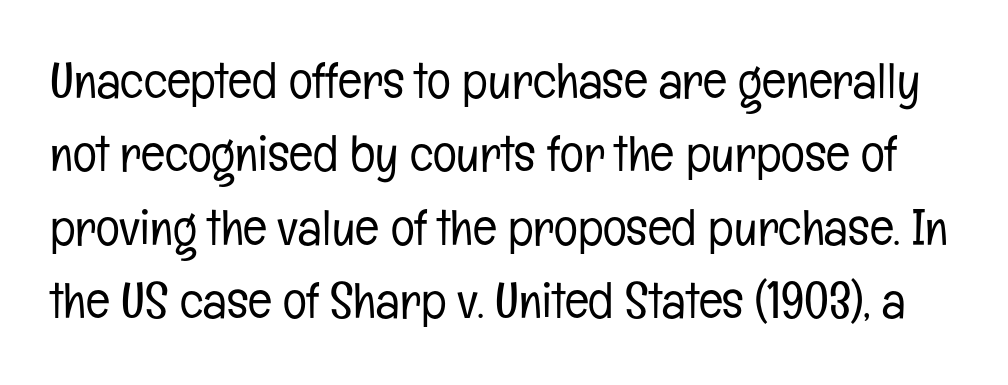
The image shows 50 px light, condensed sans-serif type, upright; set normal line spacing (1.47x), normal letter spacing, not underlined; low stroke contrast and a medium x-height.
